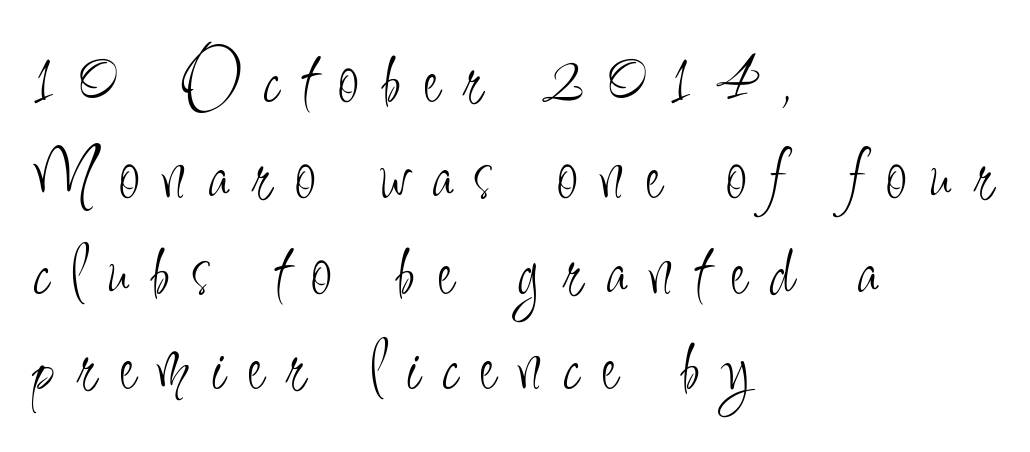
Font category for this specimen: sans-serif. The area under the type is left untouched. The letterforms sit at book weight or below.
